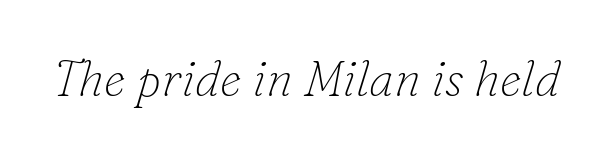
The rendering uses natural spacing where letterforms have individual widths. Stroke thickness stays within the range of a standard reading face or lighter. Quick note: italic. Observe the ordinary spacing: letters are neighbours, not strangers. Type style note: has serifs.
